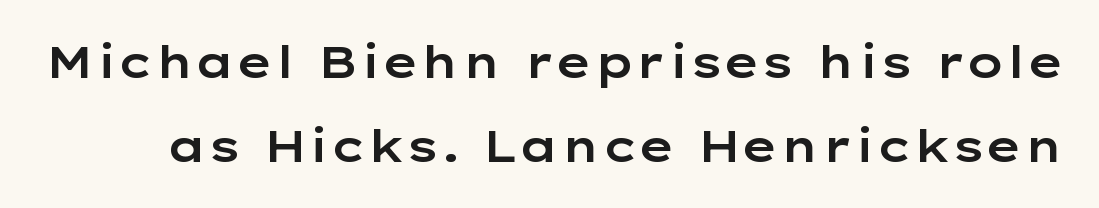
{"serif": "no", "italic": "no", "width": "wide", "stroke_contrast": "low", "x_height": "medium", "monospaced": "no", "underline": "no", "line_spacing": "loose", "line_spacing_ratio": 1.91, "letter_spacing": "normal", "letter_spacing_em": 0.0, "glyph_px": 44}
